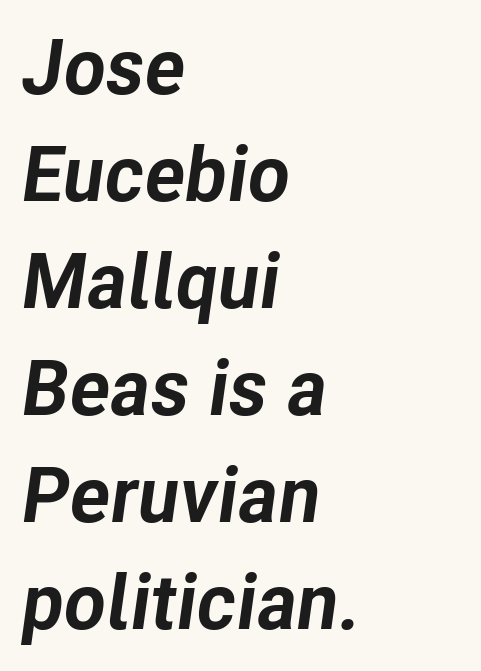
{"italic": "yes", "lean": "right", "slant_degrees": 8, "bold": "yes", "weight": "bold", "width": "normal", "stroke_contrast": "low", "x_height": "medium", "monospaced": "no", "underline": "no", "align": "left", "line_spacing": "normal", "line_spacing_ratio": 1.39, "letter_spacing": "normal", "letter_spacing_em": 0.0, "glyph_px": 77}
